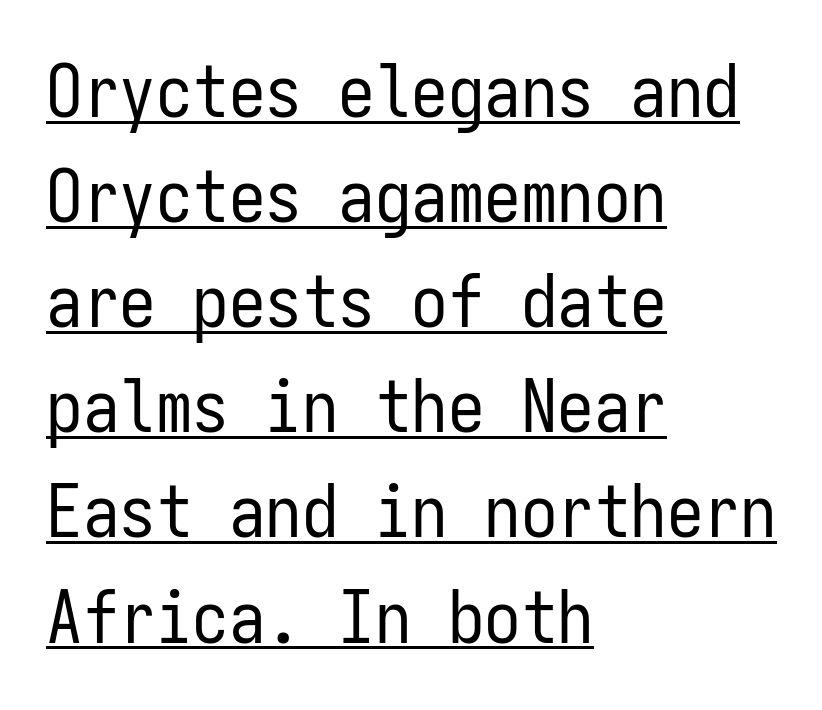
The image shows 73 px regular-weight, condensed sans-serif type, upright, monospaced; set left-aligned, normal line spacing (1.44x), normal letter spacing, underlined; low stroke contrast and a medium x-height.
